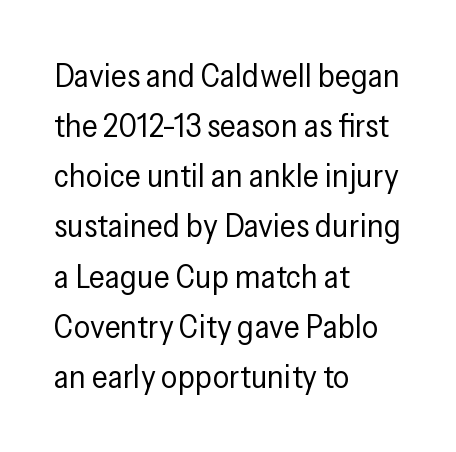
Q: Is the text bold? A: No.
Q: Is the text italic (slanted)? A: No, it is upright.
Q: Is the typeface a serif or a sans-serif typeface? A: Sans-serif.
Q: Is the text underlined? A: No.
Q: How is the paragraph aligned? A: Left-aligned.
Q: Is the spacing between letters normal or unusually wide? A: Normal.
Q: Is the spacing between lines tight, normal or loose? A: Normal.
Q: Width (condensed, normal, or wide)? A: Condensed.
Q: Stroke contrast? A: Low.
Q: x-height? A: Medium.
Q: Monospaced? A: No.
